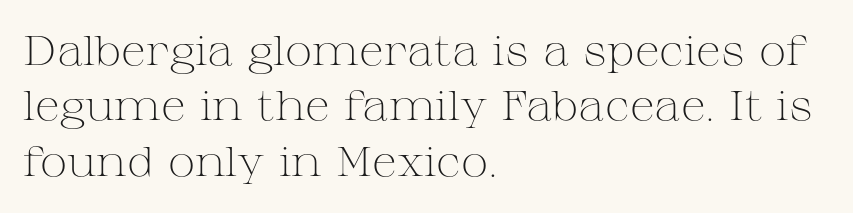
The face looks like a standard text weight, possibly lighter. Proportional: the letters do not fall into vertical columns. In terms of leading, this rendering sits right in the middle. The glyphs in this specimen are seriffed.
